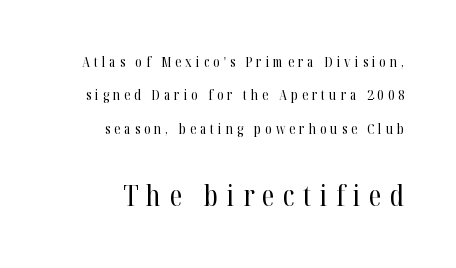
Q: Is the text bold? A: No.
Q: Is the text italic (slanted)? A: No, it is upright.
Q: Is the typeface a serif or a sans-serif typeface? A: Serif.
Q: Is the text underlined? A: No.
Q: How is the paragraph aligned? A: Right-aligned.
Q: Is the spacing between letters normal or unusually wide? A: Unusually wide.
Q: Is the spacing between lines tight, normal or loose? A: Loose.
Q: Which block of text is set in a larger size, the first (top) or the second (bottom)? A: The second (bottom) one.
Q: Width (condensed, normal, or wide)? A: Condensed.
Q: Stroke contrast? A: High.
Q: x-height? A: Medium.
Q: Monospaced? A: No.
